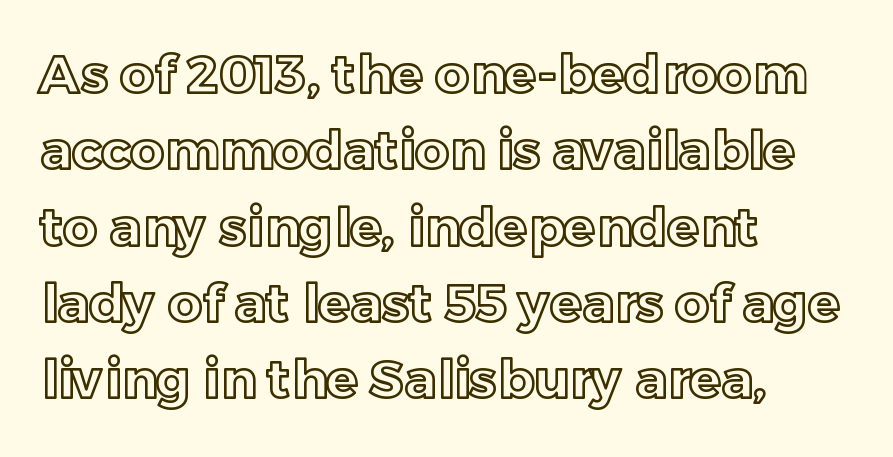
The image shows 53 px text type, upright; set left-aligned, normal line spacing (1.44x), normal letter spacing, not underlined; a medium x-height.
